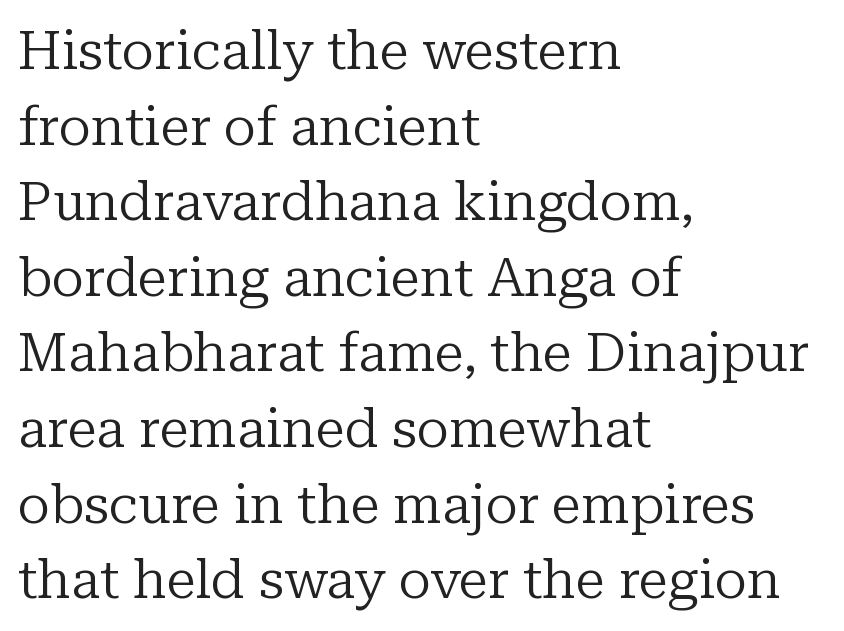
{"serif": "yes", "italic": "no", "bold": "no", "weight": "regular", "width": "normal", "stroke_contrast": "low", "x_height": "medium", "monospaced": "no", "underline": "no", "align": "left", "line_spacing": "normal", "line_spacing_ratio": 1.4, "letter_spacing": "normal", "letter_spacing_em": 0.0, "glyph_px": 54}
